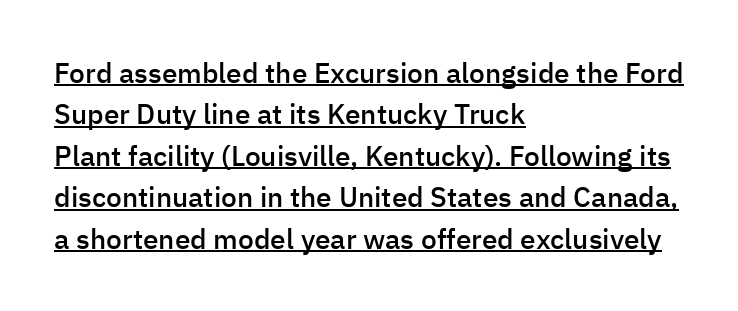
The image shows 28 px semibold sans-serif type, upright; set left-aligned, normal line spacing (1.48x), normal letter spacing, underlined; low stroke contrast and a medium x-height.
